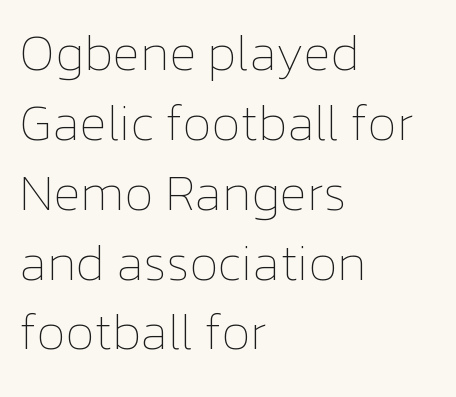
The tracking reads as untouched default to a designer's eye. The string is rendered with underlining switched off. This sample has the flowing, uneven cadence of proportional lettering. Unlike italic type, these characters show no tilt at all.
